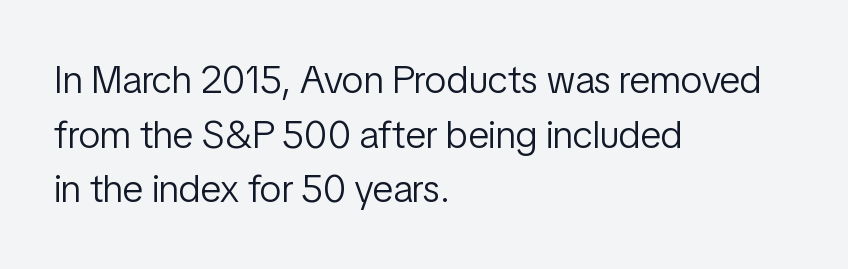
Q: Is the text bold? A: No.
Q: Is the text italic (slanted)? A: No, it is upright.
Q: Is the typeface a serif or a sans-serif typeface? A: Sans-serif.
Q: Is the text underlined? A: No.
Q: How is the paragraph aligned? A: Left-aligned.
Q: Is the spacing between letters normal or unusually wide? A: Normal.
Q: Is the spacing between lines tight, normal or loose? A: Normal.
Q: Width (condensed, normal, or wide)? A: Condensed.
Q: Stroke contrast? A: Low.
Q: x-height? A: Medium.
Q: Monospaced? A: No.
